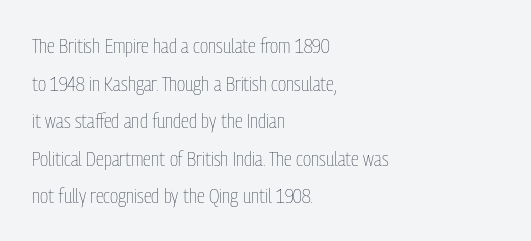
{"italic": "no", "bold": "no", "underline": "no", "align": "left", "line_spacing_ratio": 1.79, "letter_spacing": "normal", "letter_spacing_em": 0.0, "glyph_px": 21}
